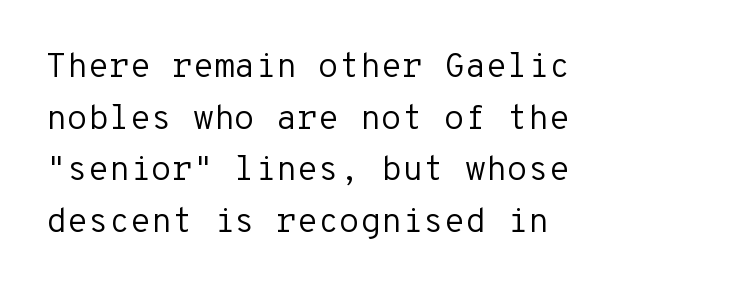
{"serif": "no", "italic": "no", "bold": "no", "weight": "regular", "width": "normal", "stroke_contrast": "low", "x_height": "medium", "monospaced": "yes", "underline": "no", "align": "left", "line_spacing": "normal", "line_spacing_ratio": 1.52, "letter_spacing": "normal", "letter_spacing_em": 0.0, "glyph_px": 34}
